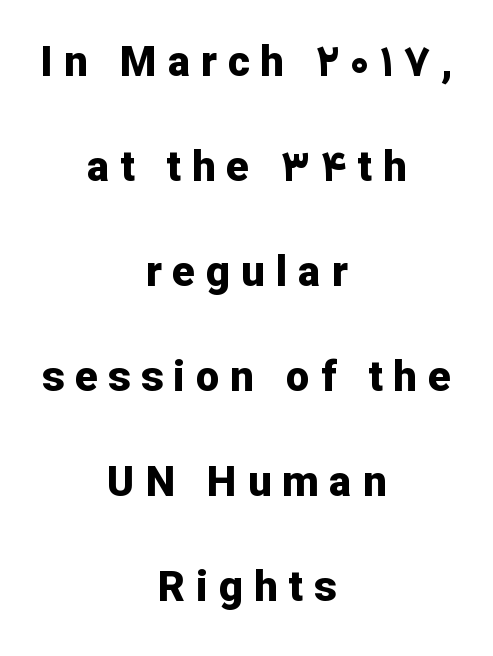
{"serif": "no", "italic": "no", "bold": "yes", "weight": "bold", "width": "normal", "stroke_contrast": "low", "x_height": "medium", "monospaced": "no", "underline": "no", "align": "center", "line_spacing": "loose", "line_spacing_ratio": 2.5, "letter_spacing": "wide", "letter_spacing_em": 0.26, "glyph_px": 42}
